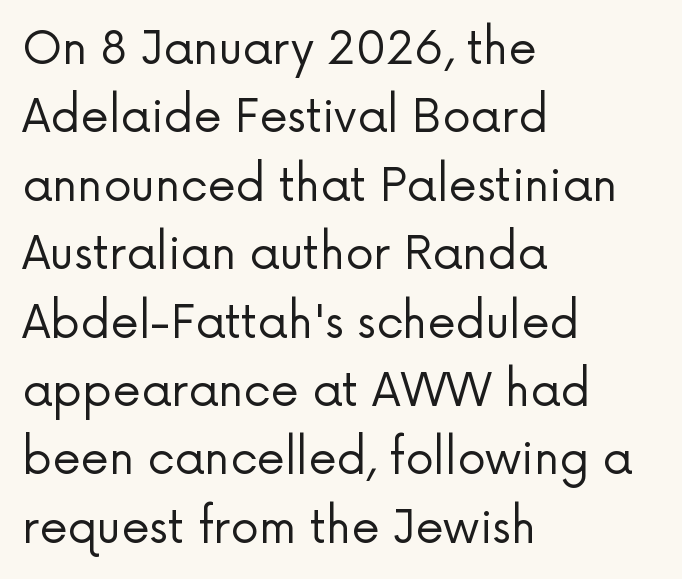
Q: Is the text bold? A: No.
Q: Is the text italic (slanted)? A: No, it is upright.
Q: Is the typeface a serif or a sans-serif typeface? A: Sans-serif.
Q: Is the text underlined? A: No.
Q: How is the paragraph aligned? A: Left-aligned.
Q: Is the spacing between letters normal or unusually wide? A: Normal.
Q: Is the spacing between lines tight, normal or loose? A: Normal.
Q: Width (condensed, normal, or wide)? A: Normal.
Q: Stroke contrast? A: Low.
Q: x-height? A: Medium.
Q: Monospaced? A: No.
